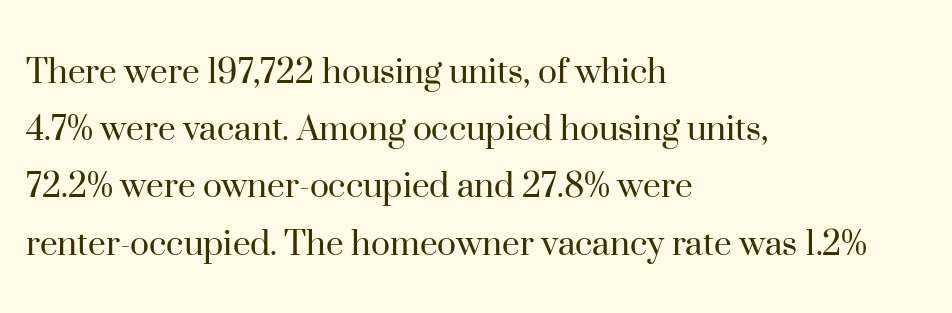
{"serif": "yes", "italic": "no", "bold": "no", "weight": "regular", "width": "normal", "stroke_contrast": "high", "x_height": "small", "monospaced": "no", "underline": "no", "align": "left", "line_spacing": "normal", "line_spacing_ratio": 1.43, "letter_spacing": "normal", "letter_spacing_em": 0.0, "glyph_px": 40}
